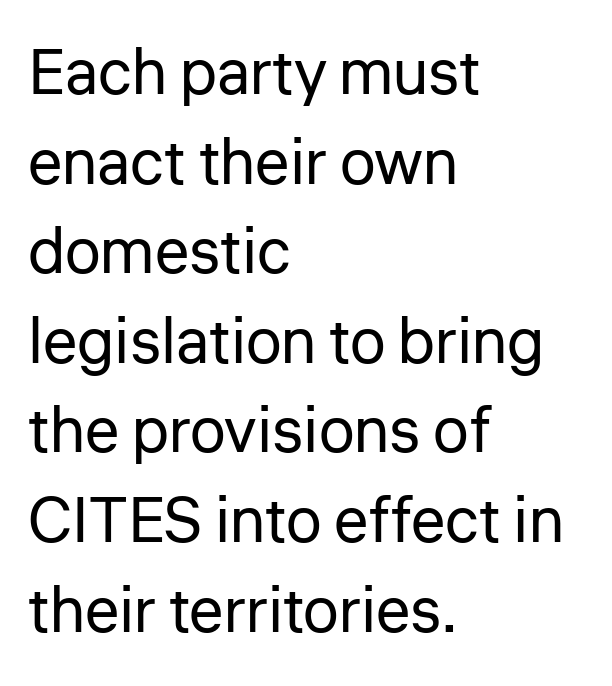
The image shows 64 px regular-weight sans-serif type, upright; set left-aligned, normal line spacing (1.4x), normal letter spacing, not underlined; low stroke contrast and a medium x-height.
